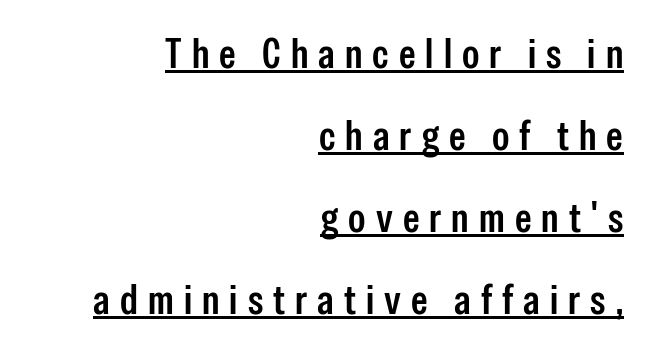
The image shows 42 px semibold, condensed sans-serif type, upright; set right-aligned, loose line spacing (1.95x), unusually wide letter spacing (+0.24 em), underlined; low stroke contrast and a medium x-height.
